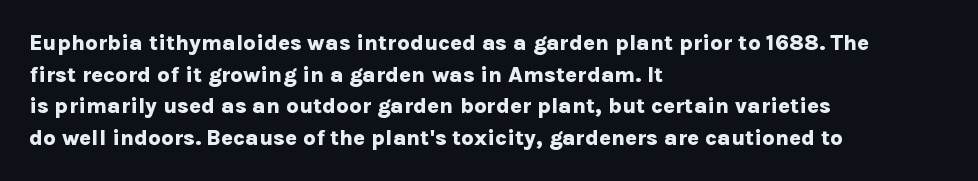
{"italic": "no", "bold": "yes", "underline": "no", "align": "left", "line_spacing": "normal", "line_spacing_ratio": 1.44, "letter_spacing": "normal", "letter_spacing_em": 0.0, "glyph_px": 22}
